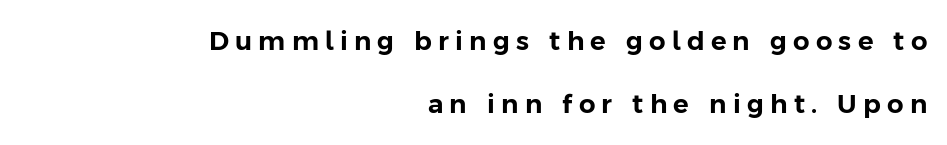
Q: Is the text italic (slanted)? A: No, it is upright.
Q: Is the text underlined? A: No.
Q: How is the paragraph aligned? A: Right-aligned.
Q: Is the spacing between letters normal or unusually wide? A: Unusually wide.
Q: Is the spacing between lines tight, normal or loose? A: Loose.
